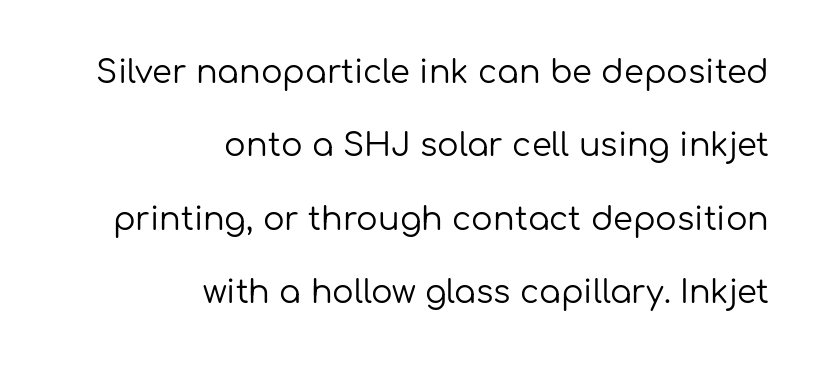
These lines stack with their right ends in a neat column. The passage shown is typed in a proportional face where columns would drift. The passage shown has conventional tracking throughout. Posture: upright roman.
